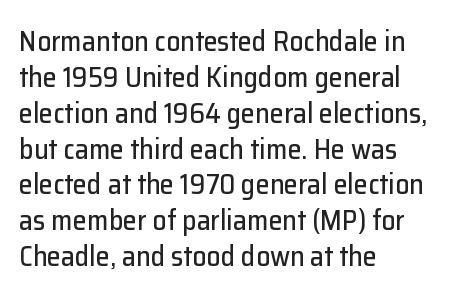
The image shows 28 px sans-serif type, upright; set left-aligned, normal line spacing (1.28x), normal letter spacing, not underlined; low stroke contrast and a medium x-height.
